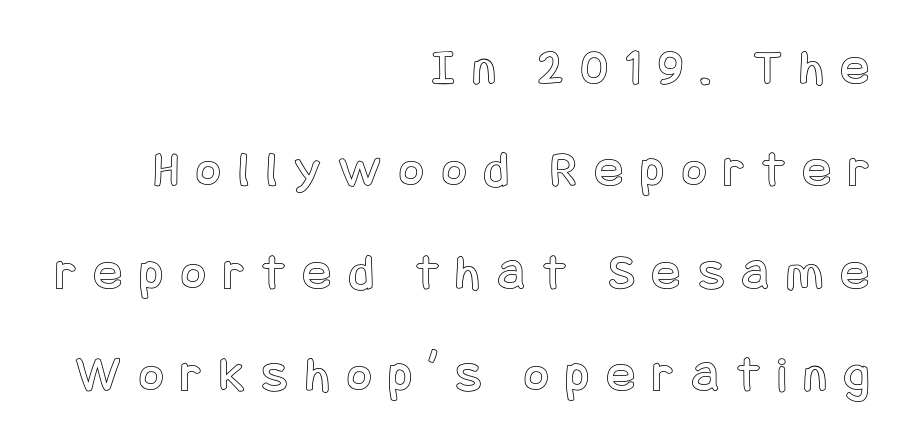
{"italic": "no", "width": "condensed", "x_height": "large", "underline": "no", "align": "right", "line_spacing": "loose", "line_spacing_ratio": 1.97, "letter_spacing": "wide", "letter_spacing_em": 0.35, "glyph_px": 52}
